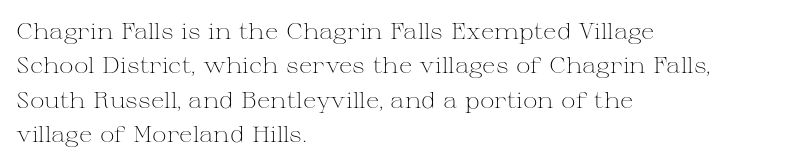
Q: Is the text bold? A: No.
Q: Is the text italic (slanted)? A: No, it is upright.
Q: Is the text underlined? A: No.
Q: How is the paragraph aligned? A: Left-aligned.
Q: Is the spacing between letters normal or unusually wide? A: Normal.
Q: Is the spacing between lines tight, normal or loose? A: Normal.
